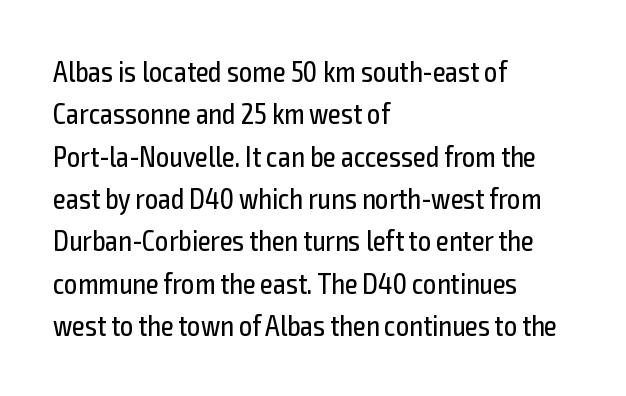
The rendering anchors every line to the left-hand side. These glyphs show unthickened strokes, regular width or finer. The line-height multiplier appears to be the usual default. Ascenders rise straight up at ninety degrees. Standard letterfit; no display-style spreading of the glyphs.
